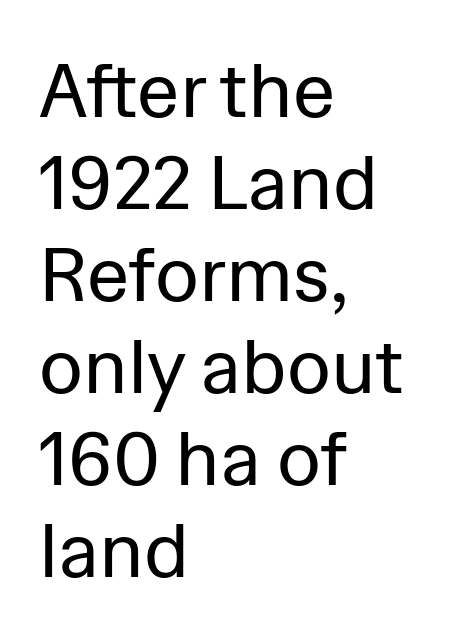
Q: Is the text bold? A: No.
Q: Is the text italic (slanted)? A: No, it is upright.
Q: Is the typeface a serif or a sans-serif typeface? A: Sans-serif.
Q: Is the text underlined? A: No.
Q: How is the paragraph aligned? A: Left-aligned.
Q: Is the spacing between letters normal or unusually wide? A: Normal.
Q: Width (condensed, normal, or wide)? A: Normal.
Q: Stroke contrast? A: Low.
Q: x-height? A: Medium.
Q: Monospaced? A: No.
